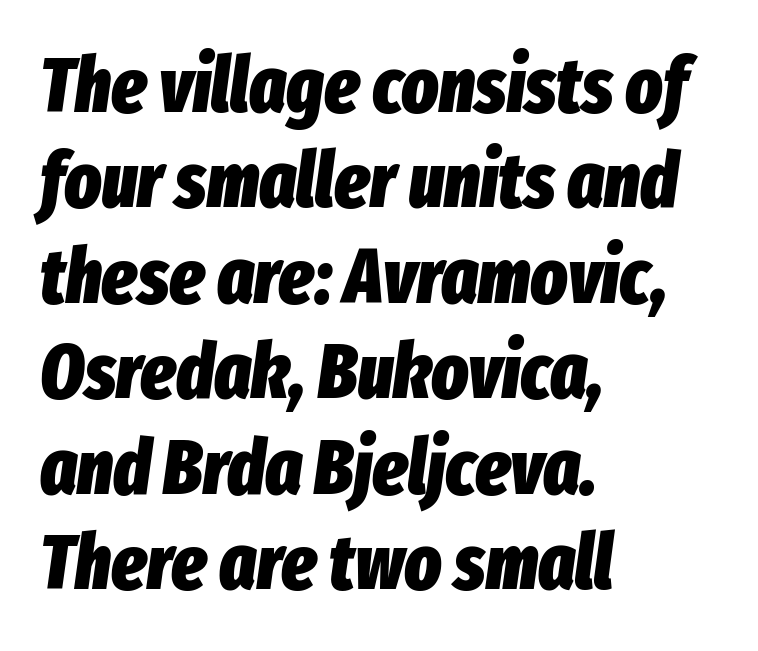
Caption: standard tracking, unaltered. Would a proofreader flag this as italicized? Yes. Check under the words: just untouched page. Do the characters align in a grid? No, the font is proportional. The setting favours the left margin, as ordinary paragraphs usually do.
